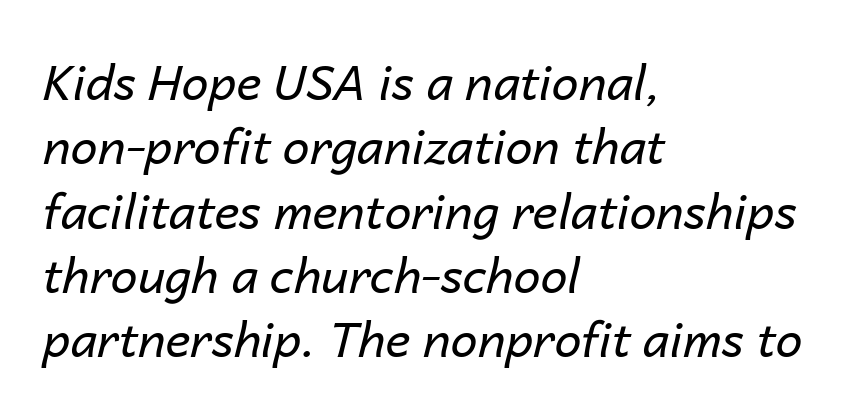
{"italic": "yes", "lean": "right", "slant_degrees": 14, "bold": "no", "weight": "regular", "width": "normal", "stroke_contrast": "low", "x_height": "medium", "monospaced": "no", "underline": "no", "align": "left", "line_spacing": "normal", "line_spacing_ratio": 1.34, "letter_spacing": "normal", "letter_spacing_em": 0.0, "glyph_px": 48}
